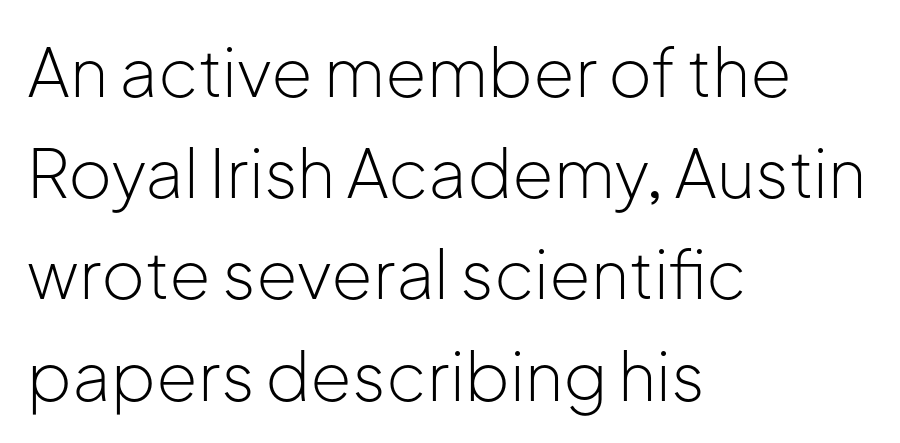
Q: Is the text bold? A: No.
Q: Is the text italic (slanted)? A: No, it is upright.
Q: Is the typeface a serif or a sans-serif typeface? A: Sans-serif.
Q: Is the text underlined? A: No.
Q: How is the paragraph aligned? A: Left-aligned.
Q: Is the spacing between letters normal or unusually wide? A: Normal.
Q: Is the spacing between lines tight, normal or loose? A: Normal.
Q: Width (condensed, normal, or wide)? A: Normal.
Q: Stroke contrast? A: Low.
Q: x-height? A: Medium.
Q: Monospaced? A: No.
